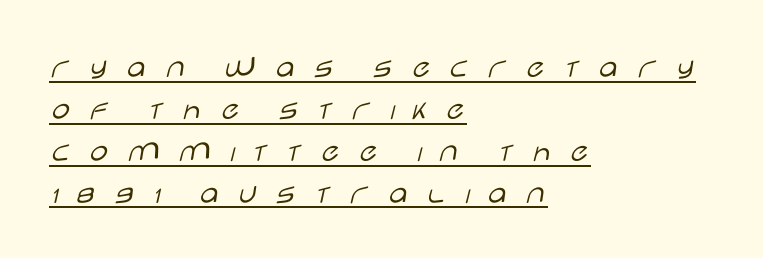
Looks like someone drew a line under every word here. Line beginnings align vertically; line endings do not. Proportional: the letters do not fall into vertical columns. The tracking jumps out immediately: characters are airy and widely separated. A normal amount of white space separates one row of letters from the next.
